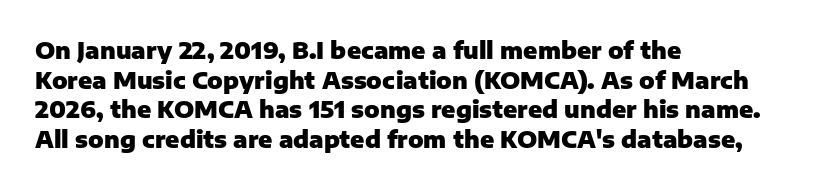
Is there any slant? The stems are plumb. Nothing unusual about the tracking: characters are spaced as the font intends. These words are printed bold, with thick strokes throughout. Evenly set lines give the paragraph a standard silhouette.
